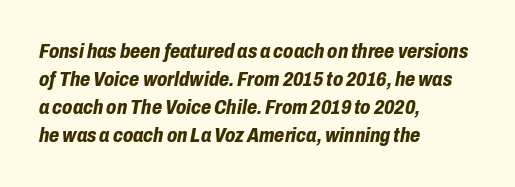
Q: Is the text bold? A: Yes.
Q: Is the text italic (slanted)? A: Yes, it leans right by about 10 degrees.
Q: Is the text underlined? A: No.
Q: How is the paragraph aligned? A: Left-aligned.
Q: Is the spacing between letters normal or unusually wide? A: Normal.
Q: Is the spacing between lines tight, normal or loose? A: Normal.
